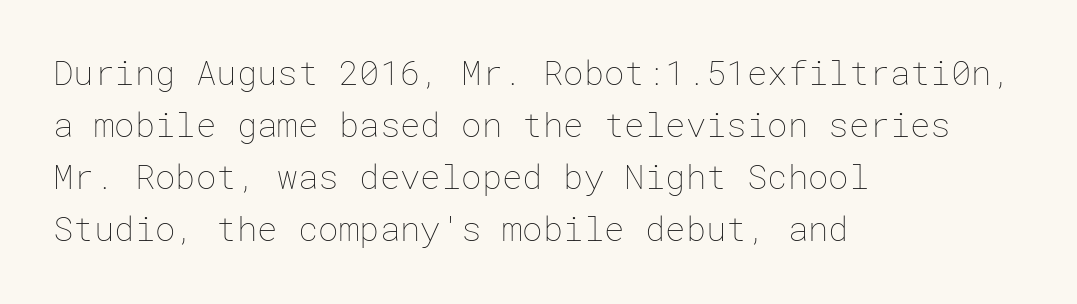
Which margin do the lines hug? The left one — the right edge is uneven. Descenders are the only things crossing below the line. The leading is moderate, giving the passage an even texture. Stem width sits at or under what a default text font uses.
